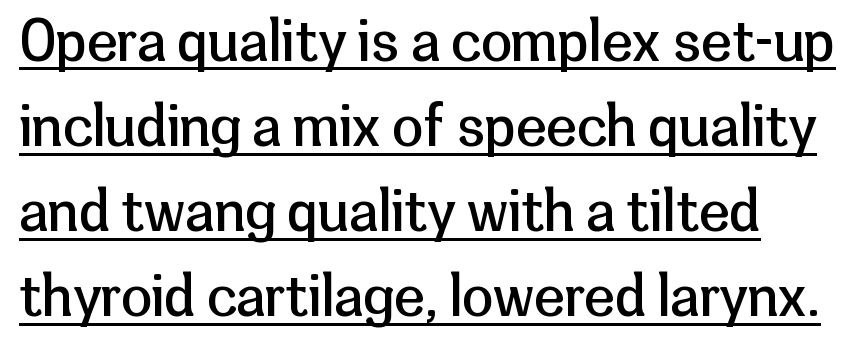
{"serif": "no", "italic": "no", "bold": "no", "weight": "regular", "width": "normal", "stroke_contrast": "low", "x_height": "medium", "monospaced": "no", "underline": "yes", "align": "left", "line_spacing": "normal", "line_spacing_ratio": 1.52, "letter_spacing": "normal", "letter_spacing_em": 0.0, "glyph_px": 56}
